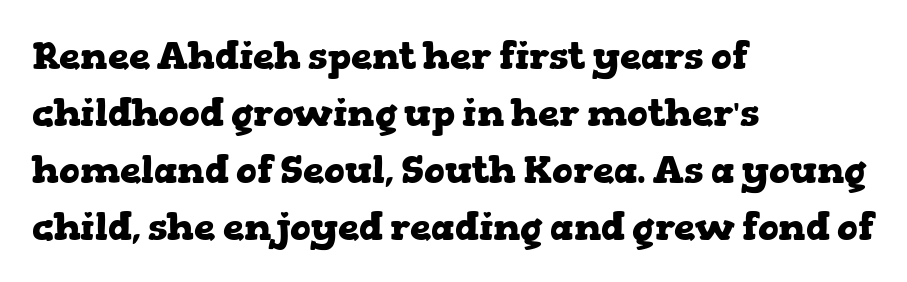
The image shows 38 px heavy, wide serif type, upright; set left-aligned, normal line spacing (1.5x), normal letter spacing, not underlined; low stroke contrast and a medium x-height.
